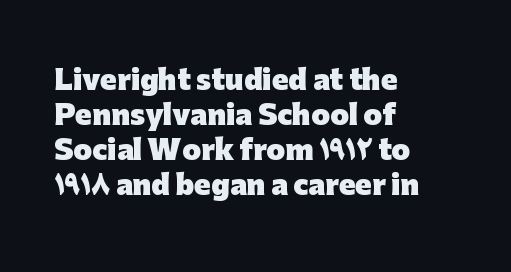
The image shows 27 px bold type, upright; set left-aligned, normal line spacing (1.3x), normal letter spacing, not underlined.
